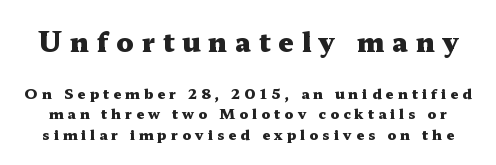
The image shows 27 px bold type, upright; set normal line spacing (1.48x), unusually wide letter spacing (+0.29 em), not underlined; the first (top) block is 1.93x larger.
